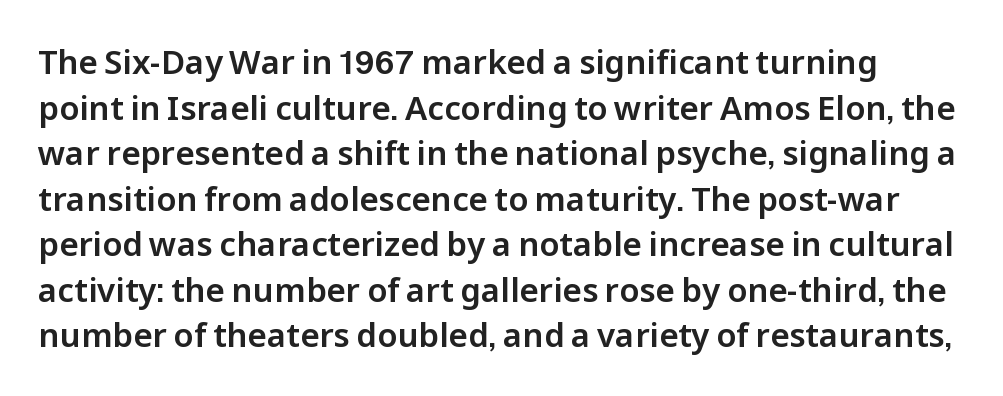
Bare-footed words on every line. How are the letters spaced? Ordinarily, with no added tracking. A typesetter would call this leading conventional body-copy spacing. The type sits square on the baseline with zero lean. The glyphs in this specimen are sans serif.
